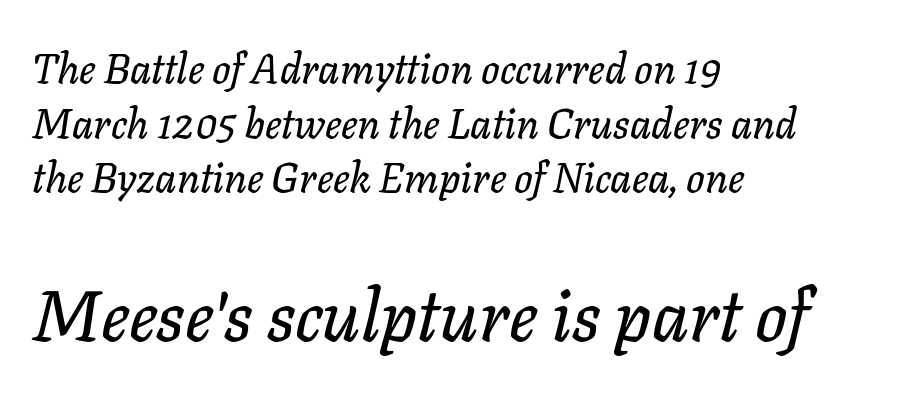
The image shows 71 px text type, italic (leaning right); set left-aligned, normal line spacing (1.33x), normal letter spacing, not underlined; the second (bottom) block is 1.73x larger; low stroke contrast and a medium x-height.
